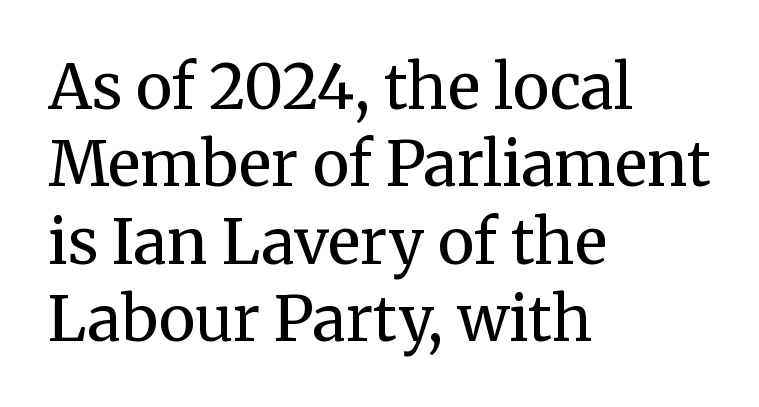
{"serif": "yes", "italic": "no", "bold": "no", "weight": "regular", "width": "normal", "stroke_contrast": "medium", "x_height": "medium", "monospaced": "no", "underline": "no", "align": "left", "line_spacing": "normal", "line_spacing_ratio": 1.25, "letter_spacing": "normal", "letter_spacing_em": 0.0, "glyph_px": 62}
